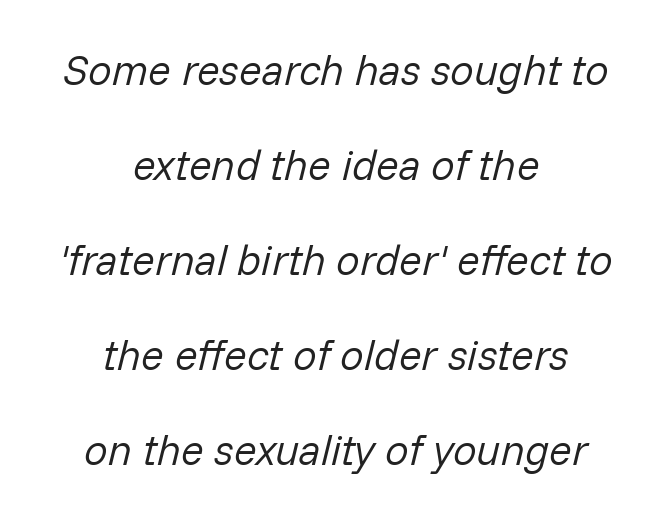
Q: Is the text bold? A: No.
Q: Is the text italic (slanted)? A: Yes, it leans right by about 14 degrees.
Q: Is the text underlined? A: No.
Q: How is the paragraph aligned? A: Centered.
Q: Is the spacing between letters normal or unusually wide? A: Normal.
Q: Is the spacing between lines tight, normal or loose? A: Loose.
Q: Width (condensed, normal, or wide)? A: Normal.
Q: Stroke contrast? A: Low.
Q: x-height? A: Medium.
Q: Monospaced? A: No.
